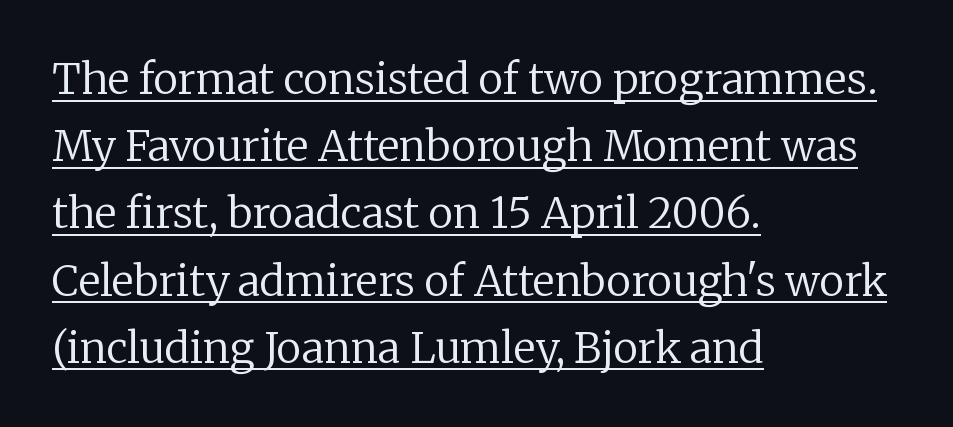
The image shows 42 px regular-weight serif type, upright; set left-aligned, normal line spacing (1.6x), normal letter spacing, underlined; low stroke contrast and a medium x-height.
